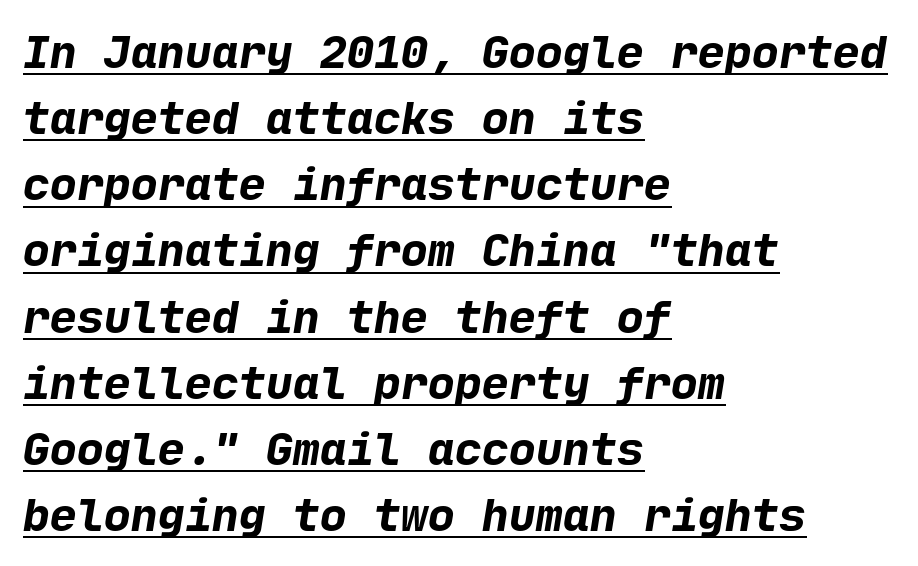
Look at the bottom of the vertical strokes: they stop flat, with no serifs. Short and long lines alike share a common starting point at left. Inter-character spacing is left at the font's built-in metrics. Vertically, the passage feels balanced, rows spaced as you'd expect. The passage shown is underscored from start to finish.
